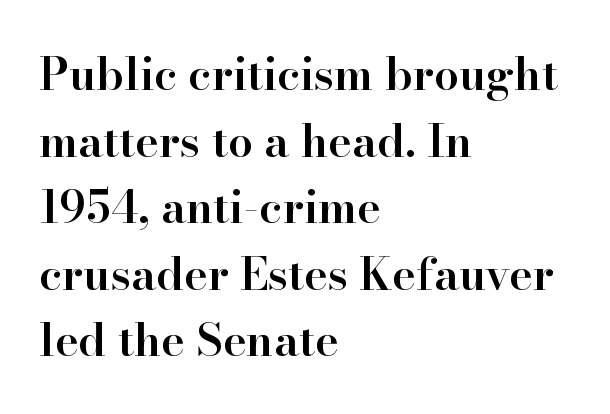
Q: Is the text bold? A: Semi-bold.
Q: Is the text italic (slanted)? A: No, it is upright.
Q: Is the typeface a serif or a sans-serif typeface? A: Serif.
Q: Is the text underlined? A: No.
Q: How is the paragraph aligned? A: Left-aligned.
Q: Is the spacing between letters normal or unusually wide? A: Normal.
Q: Is the spacing between lines tight, normal or loose? A: Normal.
Q: Width (condensed, normal, or wide)? A: Normal.
Q: Stroke contrast? A: High.
Q: x-height? A: Small.
Q: Monospaced? A: No.
